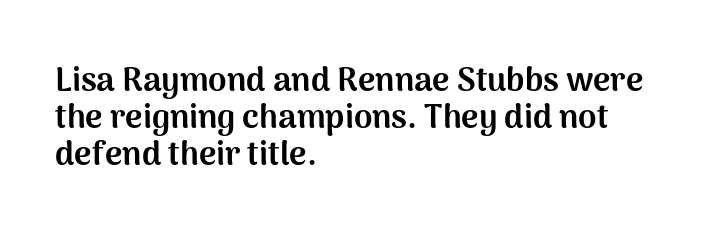
The horizontal fit of the characters is conventional and even. Check the space under the baseline: it is left empty. The rendering uses a bold face; every stroke is thick and dark. Summary of vertical rhythm: compact, with narrow interline spacing. To sum up the face: it is a sans, with no serifs.
